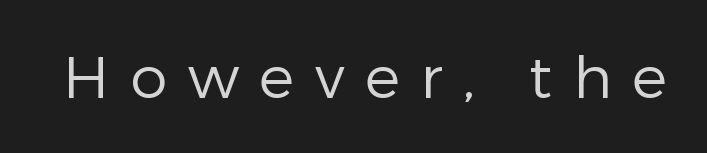
Varying glyph widths throughout — classic text-font behaviour. Glyph-to-glyph distance is far greater than everyday printed text. These lines are composed in type without serifs. The glyphs are unaccompanied by any horizontal stroke below them. Is the type heavy? It reads as light-to-regular instead.
